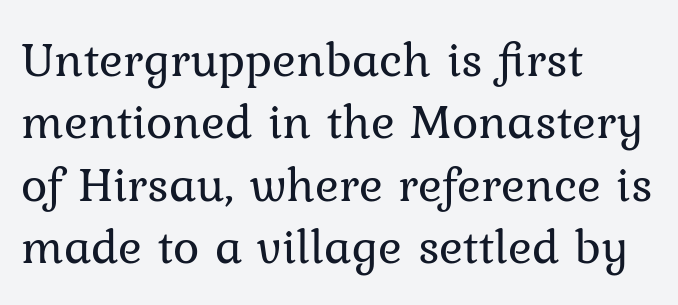
Q: Is the text bold? A: No.
Q: Is the text italic (slanted)? A: No, it is upright.
Q: Is the typeface a serif or a sans-serif typeface? A: Serif.
Q: Is the text underlined? A: No.
Q: How is the paragraph aligned? A: Left-aligned.
Q: Is the spacing between letters normal or unusually wide? A: Normal.
Q: Is the spacing between lines tight, normal or loose? A: Normal.
Q: Width (condensed, normal, or wide)? A: Normal.
Q: Stroke contrast? A: Low.
Q: x-height? A: Medium.
Q: Monospaced? A: No.
